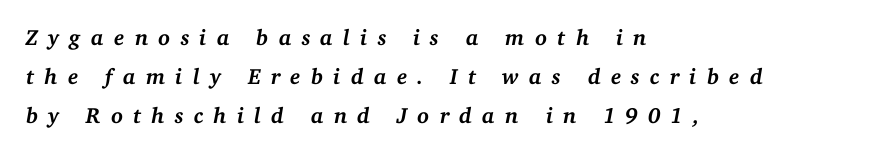
Q: Is the text bold? A: Yes.
Q: Is the text italic (slanted)? A: Yes, it leans right by about 11 degrees.
Q: Is the text underlined? A: No.
Q: How is the paragraph aligned? A: Left-aligned.
Q: Is the spacing between letters normal or unusually wide? A: Unusually wide.
